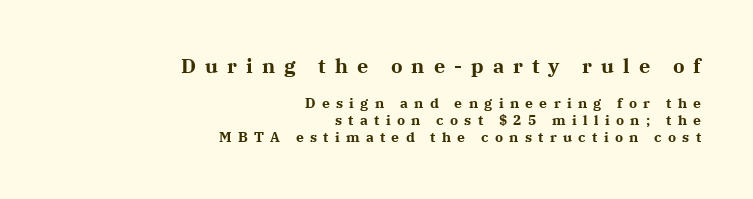
Weight check: bold — yes, fully. The passage shown begins with its larger block and ends with its smaller one. The text block is weighted toward the right margin, trailing off unevenly leftward. This sample uses expanded letter spacing, leaving extra air between glyphs. In terms of posture, this sample is upright. Just letters on the line, the space beneath them empty.
